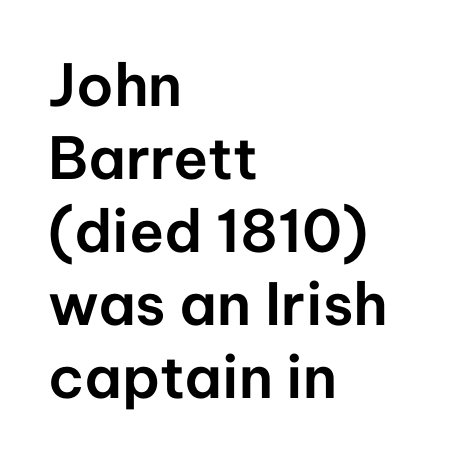
{"serif": "no", "italic": "no", "width": "normal", "stroke_contrast": "low", "x_height": "medium", "monospaced": "no", "underline": "no", "align": "left", "line_spacing": "normal", "line_spacing_ratio": 1.26, "letter_spacing": "normal", "letter_spacing_em": 0.0, "glyph_px": 58}
